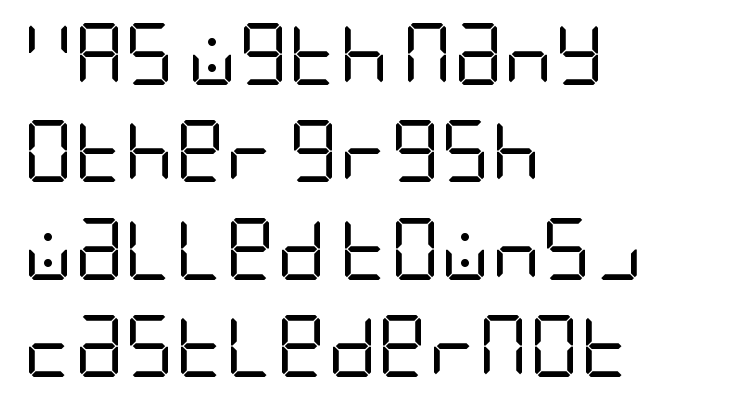
This sample uses plain, unmodified letter spacing. Reading down the column, the eye jumps a familiar distance to each next line. One-word summary of the alignment: left. The baseline area is clear. This is sans-serif lettering, the kind often seen on screens and signage.
